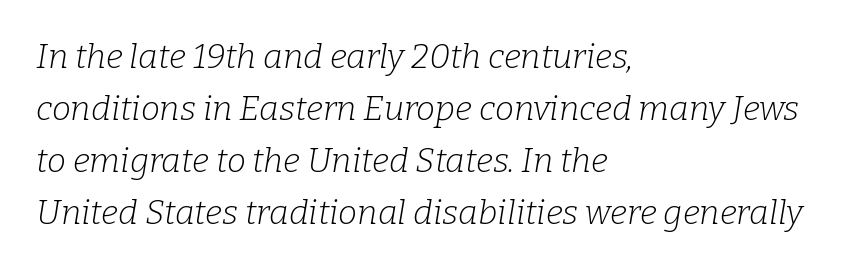
Q: Is the text bold? A: No.
Q: Is the text italic (slanted)? A: Yes, it leans right by about 9 degrees.
Q: Is the typeface a serif or a sans-serif typeface? A: Serif.
Q: Is the text underlined? A: No.
Q: How is the paragraph aligned? A: Left-aligned.
Q: Is the spacing between letters normal or unusually wide? A: Normal.
Q: Is the spacing between lines tight, normal or loose? A: Normal.
Q: Width (condensed, normal, or wide)? A: Normal.
Q: Stroke contrast? A: Low.
Q: x-height? A: Medium.
Q: Monospaced? A: No.
